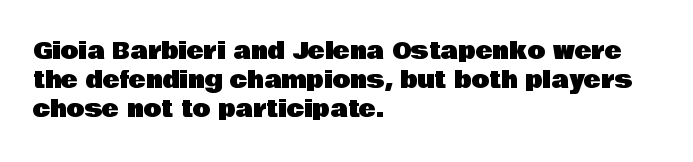
Interline gaps are of average width in this sample. Short note: letters normally spaced. Posture: vertical. The strip under each line holds only bare page. Which margin do the lines hug? The left one — the right edge is uneven.
